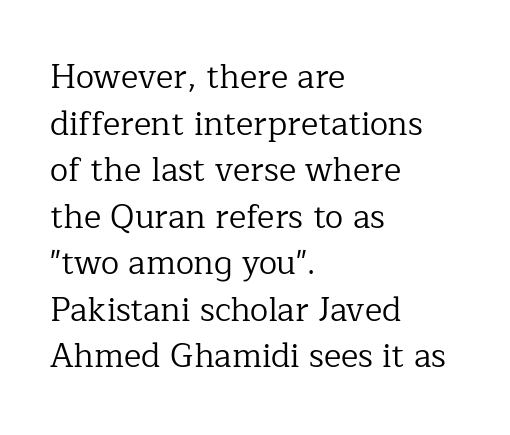
The image shows 33 px regular-weight serif type, upright; set left-aligned, normal line spacing (1.41x), normal letter spacing, not underlined; low stroke contrast and a medium x-height.
